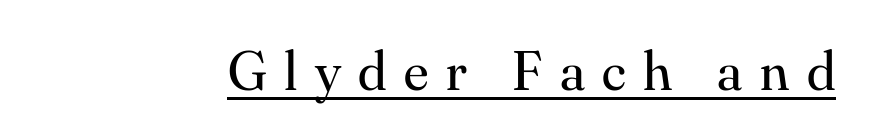
Q: Is the text bold? A: No.
Q: Is the text italic (slanted)? A: No, it is upright.
Q: Is the typeface a serif or a sans-serif typeface? A: Serif.
Q: Is the text underlined? A: Yes.
Q: Is the spacing between letters normal or unusually wide? A: Unusually wide.
Q: Width (condensed, normal, or wide)? A: Normal.
Q: Stroke contrast? A: Medium.
Q: x-height? A: Small.
Q: Monospaced? A: No.
